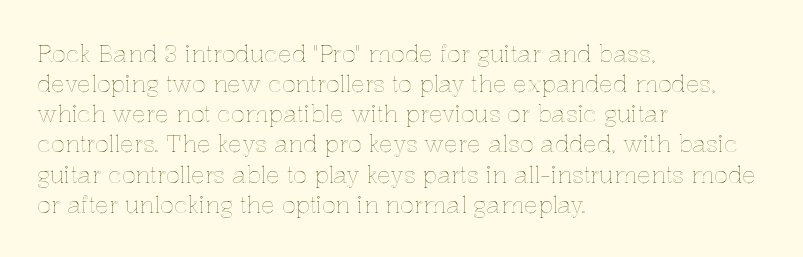
Q: Is the text italic (slanted)? A: No, it is upright.
Q: Is the text underlined? A: No.
Q: How is the paragraph aligned? A: Left-aligned.
Q: Is the spacing between letters normal or unusually wide? A: Normal.
Q: Is the spacing between lines tight, normal or loose? A: Normal.
